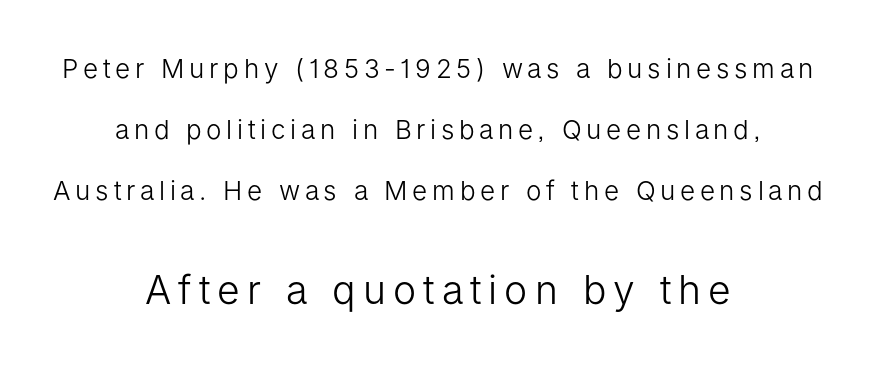
The image shows 39 px light sans-serif type, upright; set centered, loose line spacing (2.34x), not underlined; the second (bottom) block is 1.5x larger; low stroke contrast and a medium x-height.
